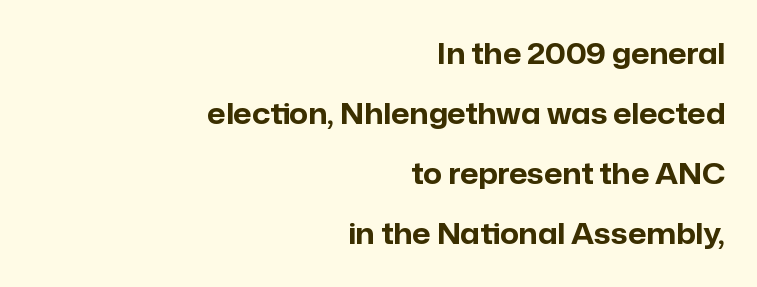
Look at the tracking — it's just the regular setting, nothing added. The typeface chosen for these lines omits serifs. No word sits above an underline. Unlike italic type, these characters show no tilt at all. Character widths vary here, with narrow letters taking less room than wide ones. What's the leading like? Stretched, with rows far apart.
